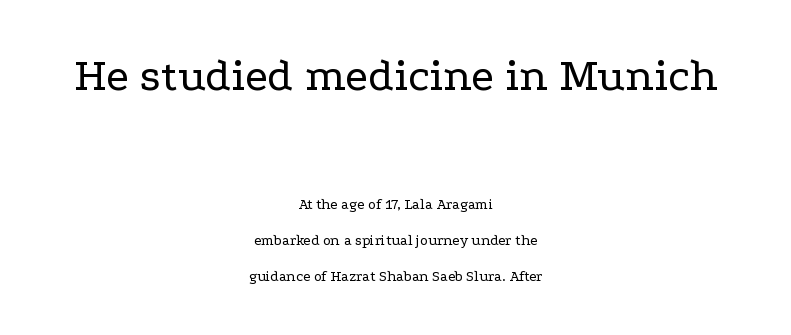
This sample uses an upright cut, with every glyph sitting square on the baseline. The emphasis by scale lands on block number one, above. The characters display serif detailing at their extremities. The vertical gap from one line to the next is large. The paragraph shown floats in the horizontal middle. Observe the ordinary spacing: letters are neighbours, not strangers.
